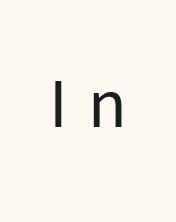
The image shows 71 px regular-weight sans-serif type, upright; set unusually wide letter spacing (+0.29 em), not underlined; low stroke contrast and a medium x-height.
